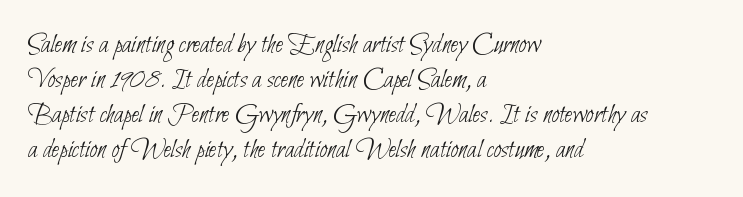
Serif or sans? Sans — the stroke terminals are bare. Proportional: the letters do not fall into vertical columns. The cut favours lightness, reaching ordinary text weight at its darkest. A normal amount of white space separates one row of letters from the next.
